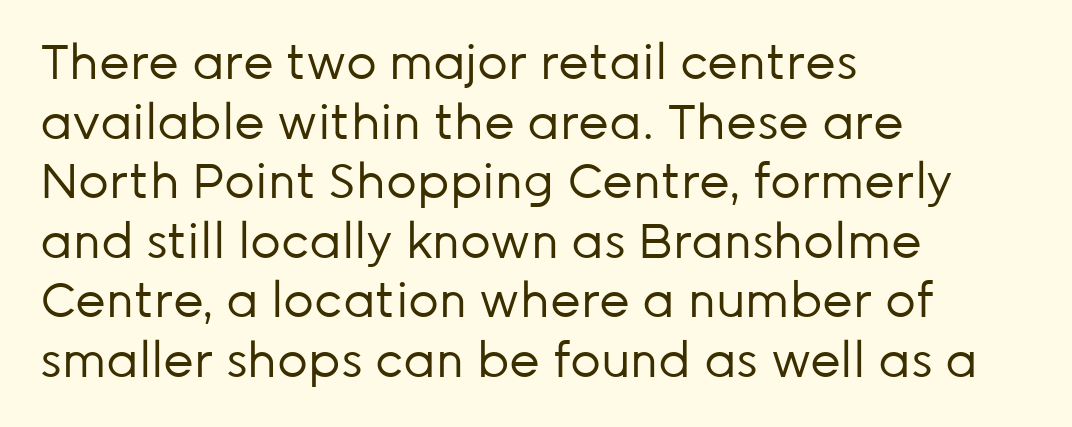
{"serif": "no", "italic": "no", "bold": "no", "weight": "regular", "width": "normal", "stroke_contrast": "low", "x_height": "medium", "monospaced": "no", "underline": "no", "align": "left", "line_spacing_ratio": 1.24, "letter_spacing": "normal", "letter_spacing_em": 0.0, "glyph_px": 48}
